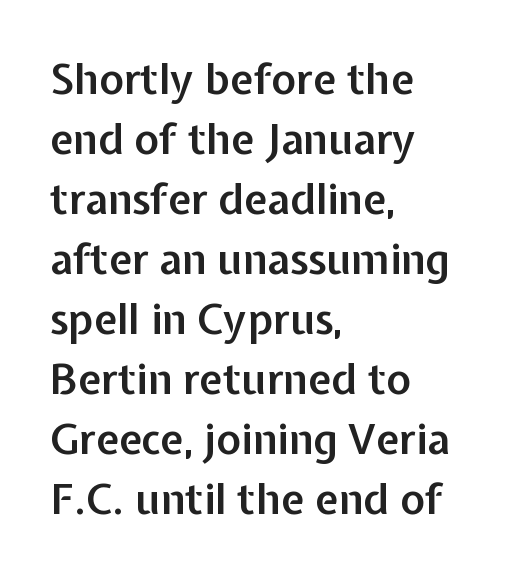
The image shows 42 px semibold sans-serif type, upright; set left-aligned, normal line spacing (1.43x), normal letter spacing, not underlined; low stroke contrast and a medium x-height.
